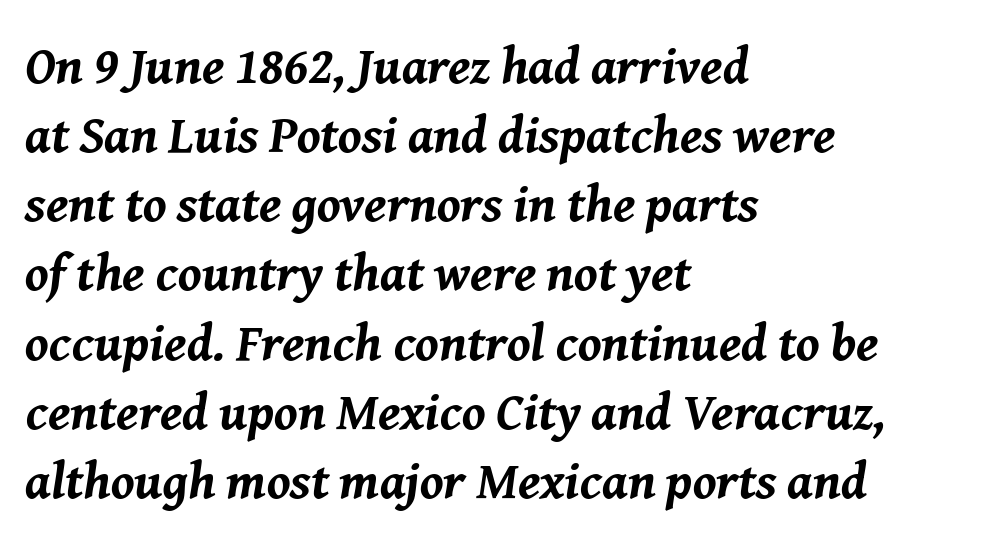
The image shows 52 px bold type, italic (leaning right); set left-aligned, normal line spacing (1.33x), normal letter spacing, not underlined; medium stroke contrast and a medium x-height.
